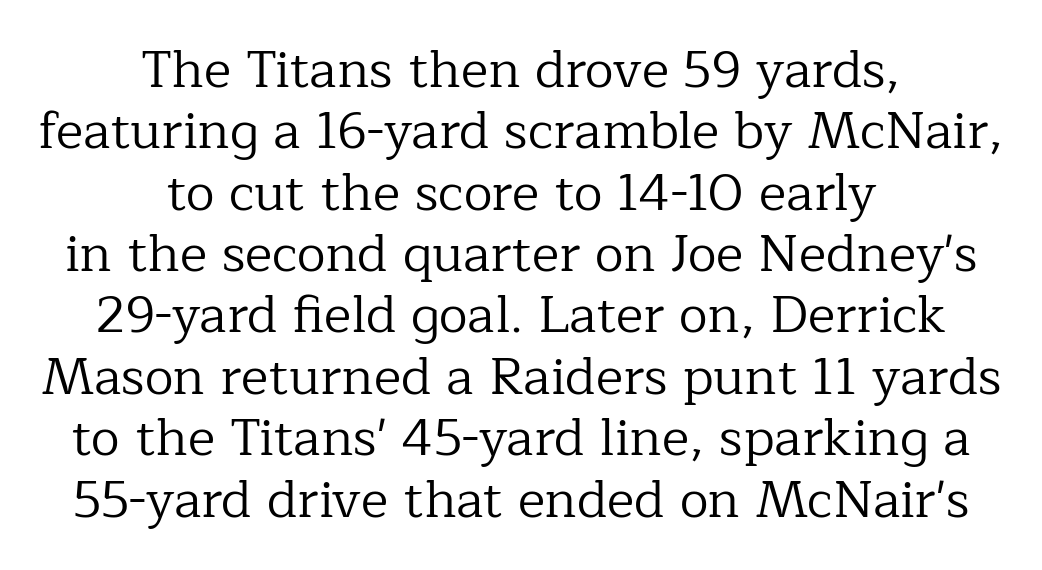
Q: Is the text bold? A: No.
Q: Is the text italic (slanted)? A: No, it is upright.
Q: Is the typeface a serif or a sans-serif typeface? A: Serif.
Q: Is the text underlined? A: No.
Q: How is the paragraph aligned? A: Centered.
Q: Is the spacing between letters normal or unusually wide? A: Normal.
Q: Width (condensed, normal, or wide)? A: Normal.
Q: Stroke contrast? A: Low.
Q: x-height? A: Medium.
Q: Monospaced? A: No.
